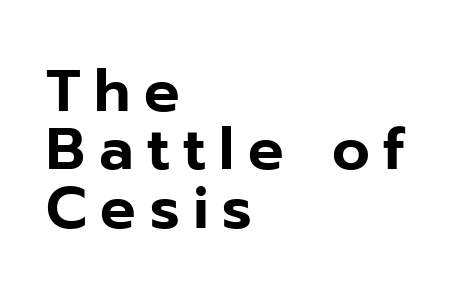
Q: Is the text italic (slanted)? A: No, it is upright.
Q: Is the typeface a serif or a sans-serif typeface? A: Sans-serif.
Q: Is the text underlined? A: No.
Q: How is the paragraph aligned? A: Left-aligned.
Q: Is the spacing between letters normal or unusually wide? A: Unusually wide.
Q: Is the spacing between lines tight, normal or loose? A: Tight.
Q: Width (condensed, normal, or wide)? A: Normal.
Q: Stroke contrast? A: Low.
Q: x-height? A: Medium.
Q: Monospaced? A: No.
